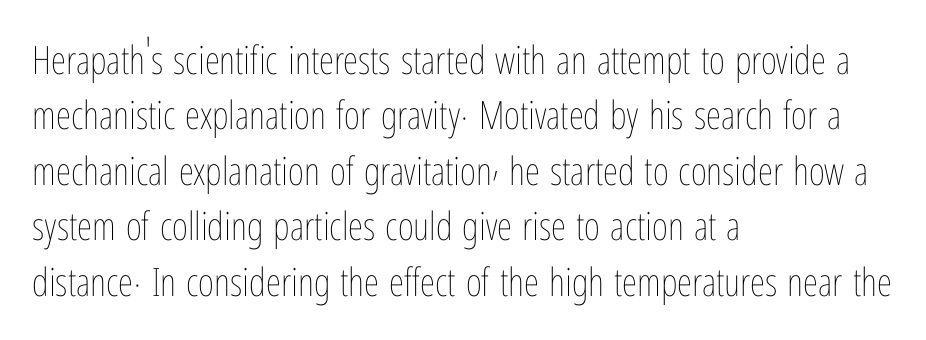
Q: Is the text bold? A: No.
Q: Is the text italic (slanted)? A: No, it is upright.
Q: Is the text underlined? A: No.
Q: How is the paragraph aligned? A: Left-aligned.
Q: Is the spacing between letters normal or unusually wide? A: Normal.
Q: Is the spacing between lines tight, normal or loose? A: Normal.
Q: Width (condensed, normal, or wide)? A: Condensed.
Q: Stroke contrast? A: Low.
Q: x-height? A: Medium.
Q: Monospaced? A: No.
